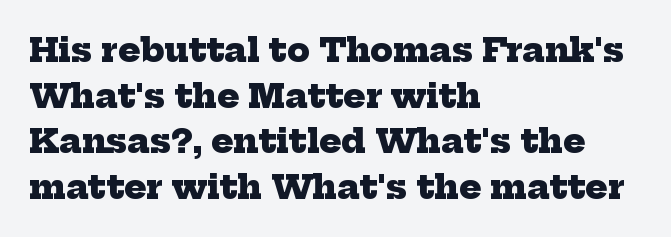
Set as a true bold cut, around the 700 mark. Character widths vary here, with narrow letters taking less room than wide ones. Honestly, the letter spacing is just normal — you wouldn't notice it. Font category for this specimen: serif.
